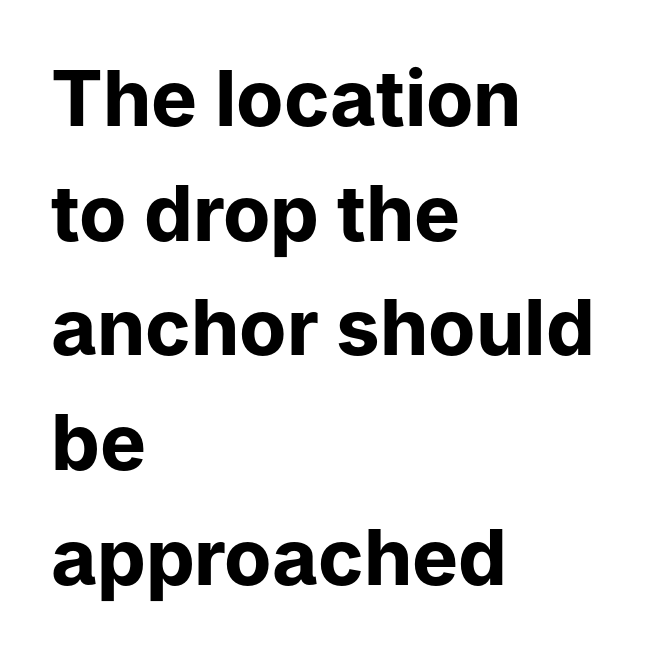
Q: Is the text bold? A: Yes.
Q: Is the text italic (slanted)? A: No, it is upright.
Q: Is the typeface a serif or a sans-serif typeface? A: Sans-serif.
Q: Is the text underlined? A: No.
Q: How is the paragraph aligned? A: Left-aligned.
Q: Is the spacing between letters normal or unusually wide? A: Normal.
Q: Is the spacing between lines tight, normal or loose? A: Normal.
Q: Width (condensed, normal, or wide)? A: Normal.
Q: Stroke contrast? A: Low.
Q: x-height? A: Medium.
Q: Monospaced? A: No.
